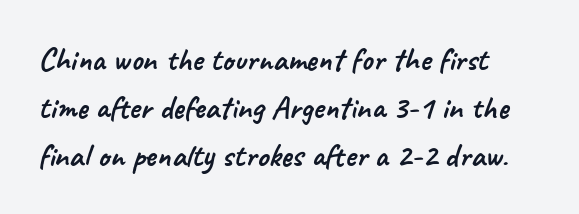
Q: Is the typeface a serif or a sans-serif typeface? A: Sans-serif.
Q: Is the text underlined? A: No.
Q: How is the paragraph aligned? A: Left-aligned.
Q: Is the spacing between letters normal or unusually wide? A: Normal.
Q: Is the spacing between lines tight, normal or loose? A: Normal.
Q: Width (condensed, normal, or wide)? A: Normal.
Q: Stroke contrast? A: Low.
Q: x-height? A: Small.
Q: Monospaced? A: No.
